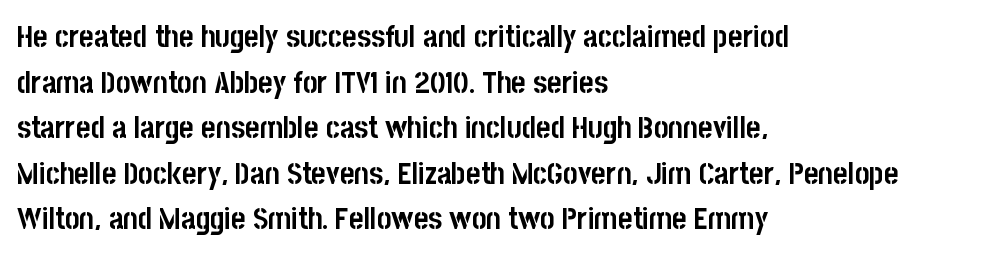
The compositor pushed each line to the left boundary. The line-height multiplier appears to be the usual default. The type is set solid horizontally, with unmodified tracking. Descenders are the only things crossing below the line.
